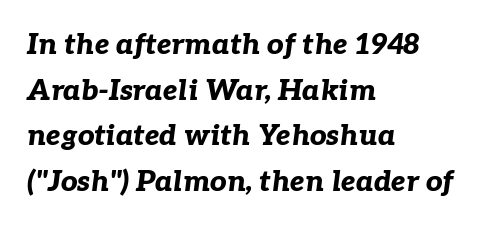
The image shows 29 px bold type, italic (leaning right); set left-aligned, normal line spacing (1.57x), normal letter spacing, not underlined; low stroke contrast and a medium x-height.
